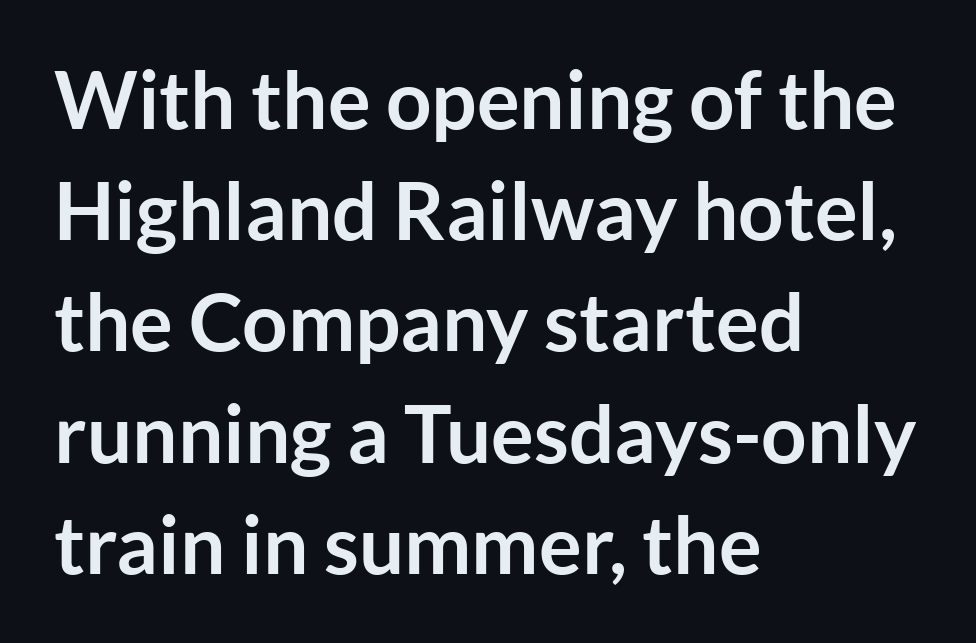
Its strokes are broad and dark, the hallmark of bold type. The lettering holds an erect, upright posture throughout. The leading is moderate, giving the passage an even texture. The rendering keeps characters at their native spacing. The words here are not underlined.
